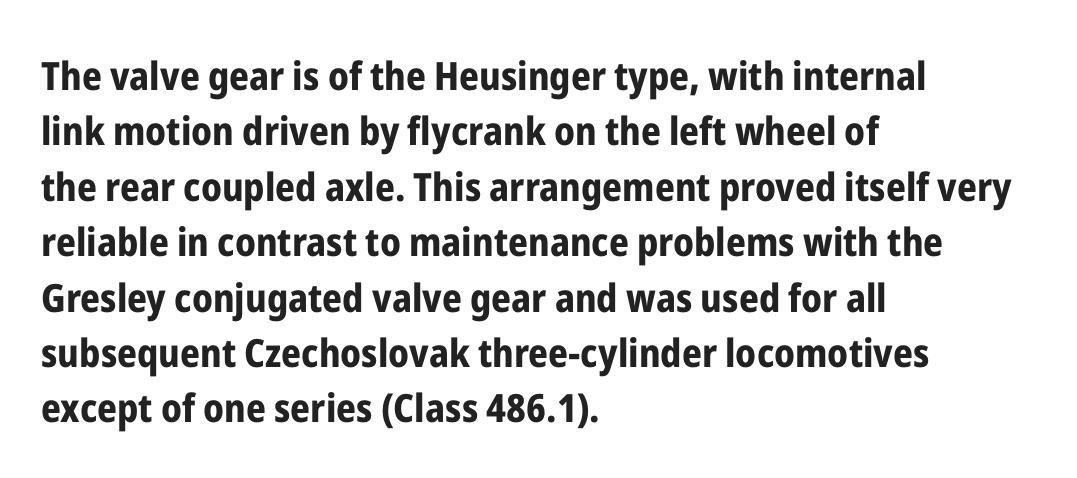
Varying glyph widths throughout — classic text-font behaviour. The zone under the glyphs is completely vacant. A typesetter would mark this as roman, not italic. Is the block centered? No — it sits flush against the left margin.
